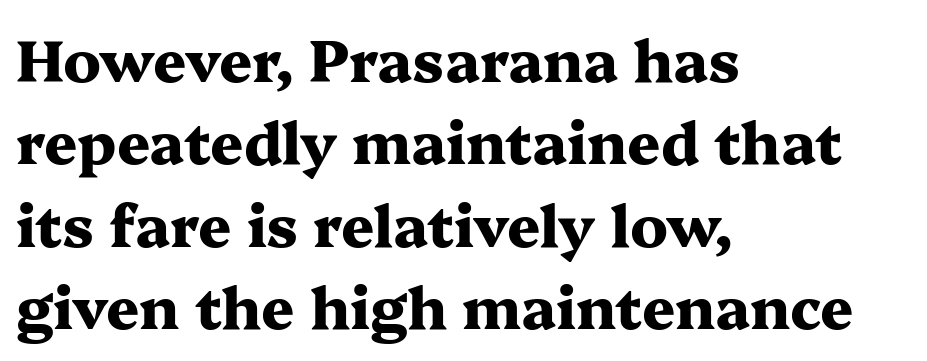
Q: Is the text bold? A: Yes.
Q: Is the text italic (slanted)? A: No, it is upright.
Q: Is the typeface a serif or a sans-serif typeface? A: Serif.
Q: Is the text underlined? A: No.
Q: How is the paragraph aligned? A: Left-aligned.
Q: Is the spacing between letters normal or unusually wide? A: Normal.
Q: Is the spacing between lines tight, normal or loose? A: Normal.
Q: Width (condensed, normal, or wide)? A: Wide.
Q: Stroke contrast? A: Medium.
Q: x-height? A: Medium.
Q: Monospaced? A: No.
